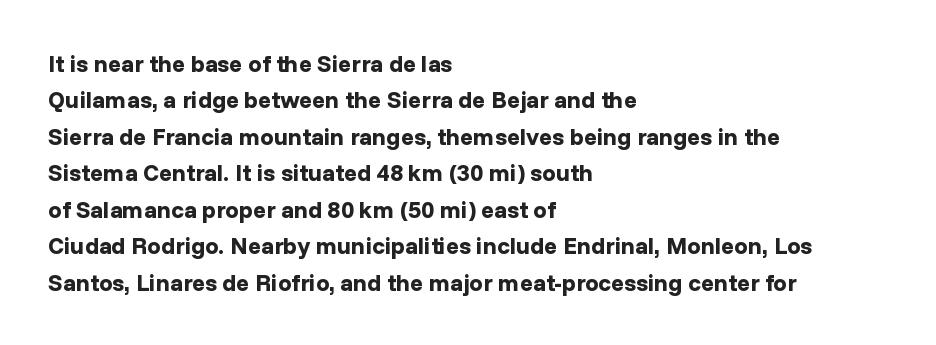
{"italic": "no", "bold": "yes", "underline": "no", "align": "left", "line_spacing": "normal", "line_spacing_ratio": 1.52, "letter_spacing": "normal", "letter_spacing_em": 0.0, "glyph_px": 24}
